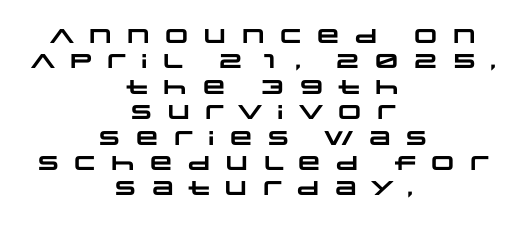
The image shows 20 px bold type; set centered, normal line spacing (1.27x), unusually wide letter spacing (+0.4 em), not underlined.
